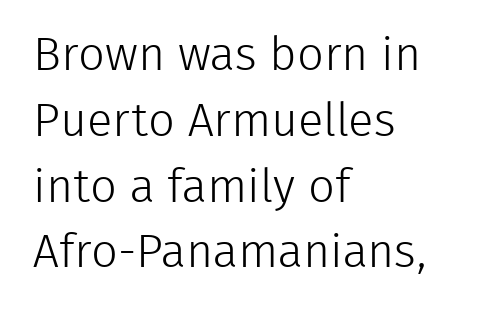
The image shows 47 px light sans-serif type, upright; set left-aligned, normal line spacing (1.4x), normal letter spacing, not underlined; low stroke contrast and a medium x-height.
